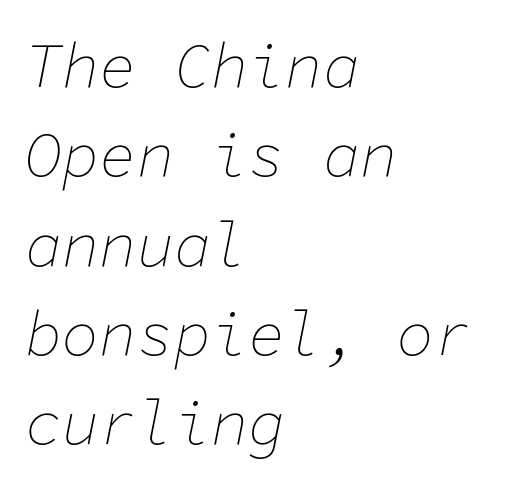
This sample is left-justified, so line endings fall wherever the words run out. Every character sits at an angle, as italics do. The space between consecutive lines is moderate. The face looks like a standard text weight, possibly lighter. There is no visible air inserted between adjacent glyphs. You could count columns in this text — the font is strictly monospaced.
